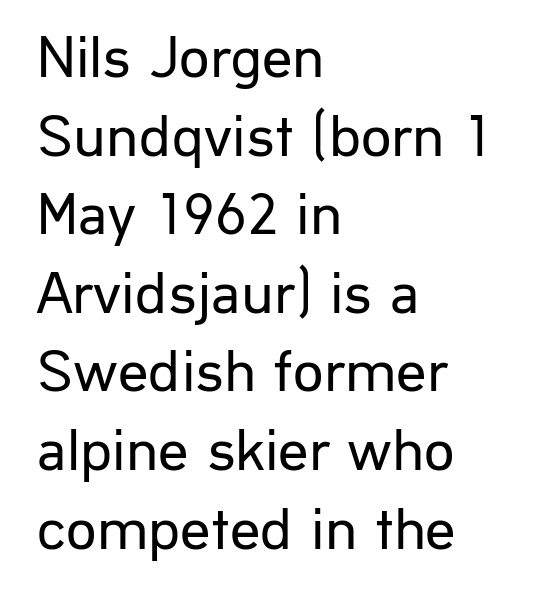
{"serif": "no", "italic": "no", "bold": "no", "weight": "regular", "width": "normal", "stroke_contrast": "low", "x_height": "medium", "monospaced": "no", "underline": "no", "align": "left", "line_spacing": "normal", "line_spacing_ratio": 1.31, "letter_spacing": "normal", "letter_spacing_em": 0.0, "glyph_px": 60}
